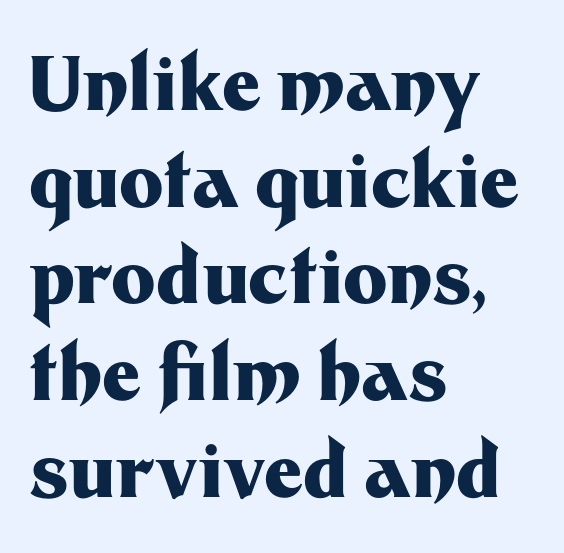
{"serif": "no", "italic": "no", "bold": "yes", "weight": "heavy", "width": "normal", "stroke_contrast": "medium", "x_height": "medium", "monospaced": "no", "underline": "no", "align": "left", "line_spacing": "normal", "line_spacing_ratio": 1.29, "letter_spacing": "normal", "letter_spacing_em": 0.0, "glyph_px": 75}
